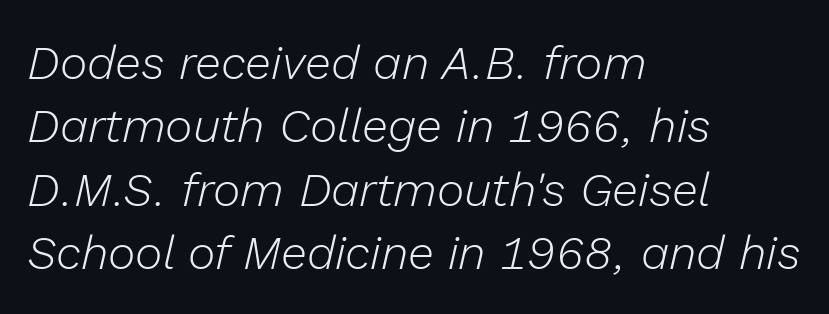
Q: Is the text bold? A: No.
Q: Is the text italic (slanted)? A: Yes, it leans right by about 13 degrees.
Q: Is the text underlined? A: No.
Q: How is the paragraph aligned? A: Left-aligned.
Q: Is the spacing between letters normal or unusually wide? A: Normal.
Q: Is the spacing between lines tight, normal or loose? A: Normal.
Q: Width (condensed, normal, or wide)? A: Normal.
Q: Stroke contrast? A: Low.
Q: x-height? A: Medium.
Q: Monospaced? A: No.
